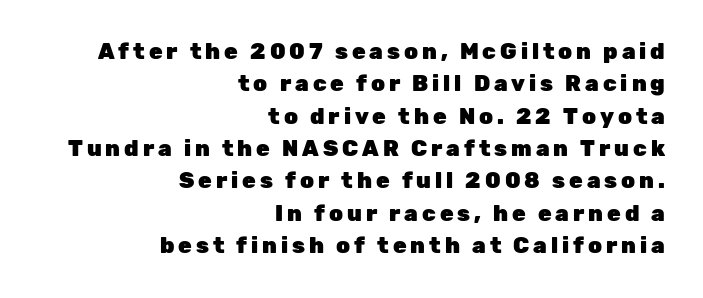
Q: Is the text bold? A: Yes.
Q: Is the text italic (slanted)? A: No, it is upright.
Q: Is the text underlined? A: No.
Q: How is the paragraph aligned? A: Right-aligned.
Q: Is the spacing between lines tight, normal or loose? A: Normal.
